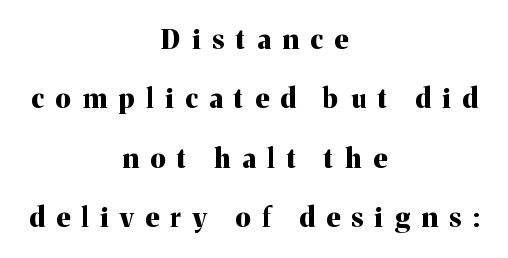
The image shows 27 px bold type, upright; set centered, loose line spacing (2.2x), unusually wide letter spacing (+0.44 em), not underlined.
